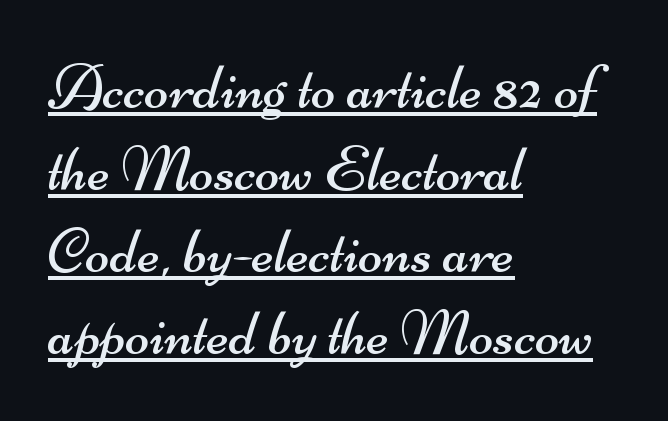
These lines are set flush left with a ragged right edge. The string is rendered with underlining switched on. Font category for this specimen: sans-serif. Nothing unusual about the tracking: characters are spaced as the font intends. The weight would be labelled regular, book, light, or lighter still. Quick note: interline space is typical.
